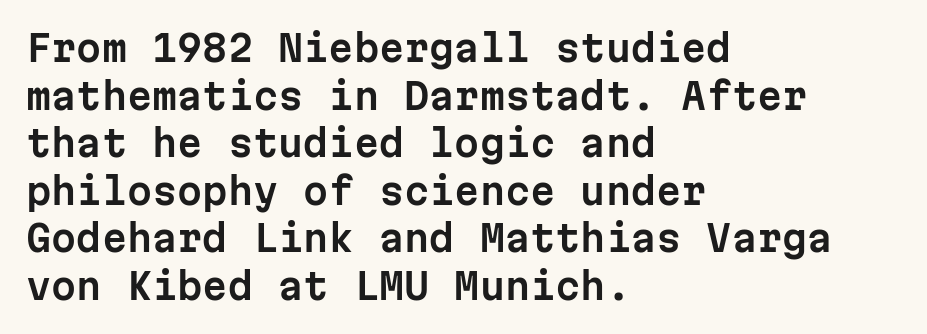
{"serif": "no", "italic": "no", "width": "normal", "stroke_contrast": "low", "x_height": "medium", "monospaced": "yes", "underline": "no", "align": "left", "line_spacing": "normal", "line_spacing_ratio": 1.32, "letter_spacing": "normal", "letter_spacing_em": 0.0, "glyph_px": 36}
